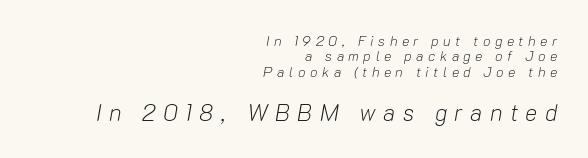
Does extra space separate the letters? Yes, quite a lot of it. The designer dialed line spacing down below the default. Compared with a typical body face, this is equally light or lighter still. The following chunk of copy outweighs the initial chunk in type size. Rendered with sloped, italic letterforms.
